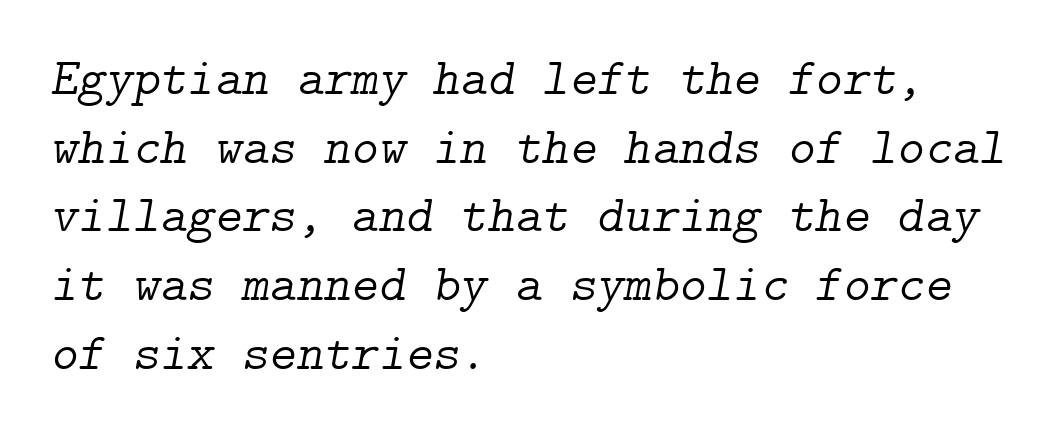
The image shows 52 px light serif type, italic (leaning right); set left-aligned, normal line spacing (1.32x), normal letter spacing, not underlined; low stroke contrast and a medium x-height.
